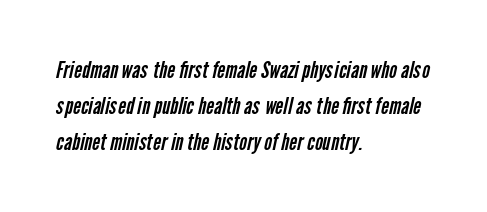
The image shows 24 px text type; set left-aligned, normal line spacing (1.49x), normal letter spacing, not underlined.
